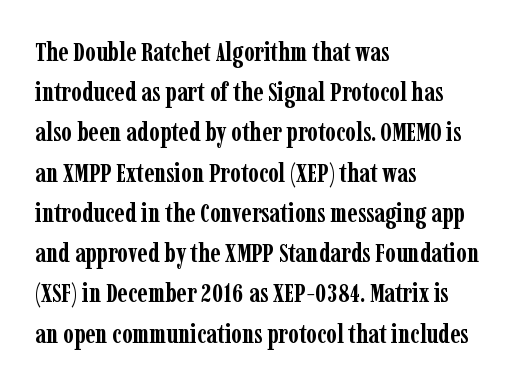
Q: Is the text bold? A: Yes.
Q: Is the text italic (slanted)? A: No, it is upright.
Q: Is the text underlined? A: No.
Q: How is the paragraph aligned? A: Left-aligned.
Q: Is the spacing between letters normal or unusually wide? A: Normal.
Q: Is the spacing between lines tight, normal or loose? A: Normal.
